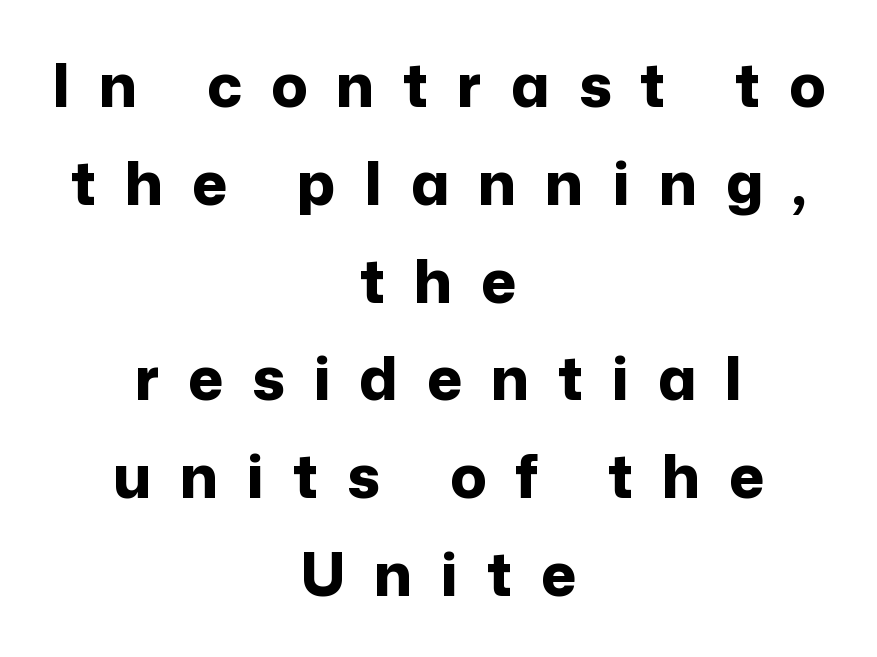
Q: Is the text bold? A: Yes.
Q: Is the text italic (slanted)? A: No, it is upright.
Q: Is the typeface a serif or a sans-serif typeface? A: Sans-serif.
Q: Is the text underlined? A: No.
Q: How is the paragraph aligned? A: Centered.
Q: Is the spacing between letters normal or unusually wide? A: Unusually wide.
Q: Is the spacing between lines tight, normal or loose? A: Normal.
Q: Width (condensed, normal, or wide)? A: Normal.
Q: Stroke contrast? A: Low.
Q: x-height? A: Medium.
Q: Monospaced? A: No.
